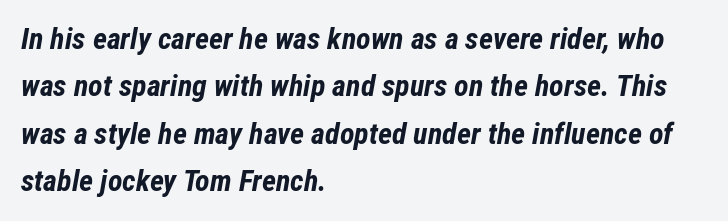
{"italic": "yes", "lean": "right", "slant_degrees": 12, "bold": "yes", "weight": "bold", "width": "condensed", "stroke_contrast": "low", "x_height": "medium", "monospaced": "no", "underline": "no", "align": "left", "line_spacing": "normal", "line_spacing_ratio": 1.58, "letter_spacing": "normal", "letter_spacing_em": 0.0, "glyph_px": 30}
